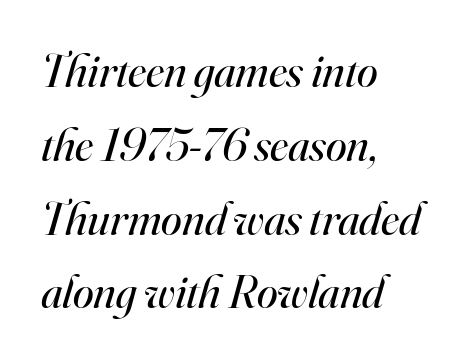
The image shows 47 px regular-weight serif type, italic (leaning right); set left-aligned, normal line spacing (1.57x), normal letter spacing, not underlined; high stroke contrast and a small x-height.
